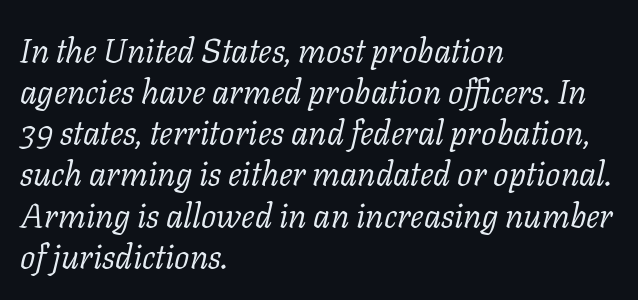
Q: Is the text bold? A: No.
Q: Is the text italic (slanted)? A: Yes, it leans right by about 11 degrees.
Q: Is the typeface a serif or a sans-serif typeface? A: Serif.
Q: Is the text underlined? A: No.
Q: How is the paragraph aligned? A: Left-aligned.
Q: Is the spacing between letters normal or unusually wide? A: Normal.
Q: Width (condensed, normal, or wide)? A: Normal.
Q: Stroke contrast? A: Low.
Q: x-height? A: Medium.
Q: Monospaced? A: No.
